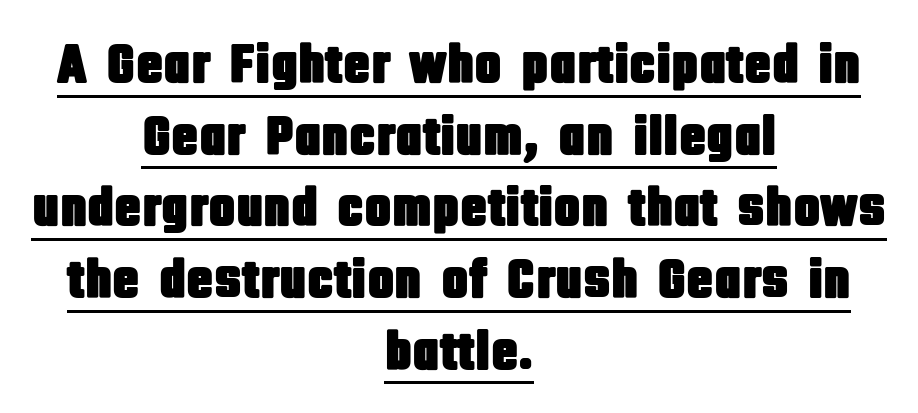
This rendering features underlined lettering. You can tell from the bare stems that sans-serif type was used. Here the designer chose a conventional face with non-uniform glyph widths. Unlike italic type, these characters show no tilt at all. The face used here is rendered with its standard letterfit. Teacher's note: observe the equal gaps on both sides — that is centered alignment.
